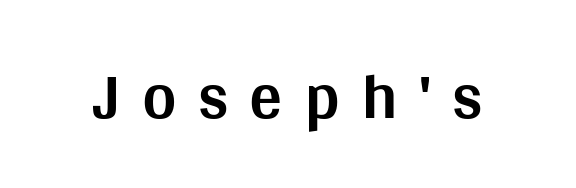
The characters display no serif detailing; their extremities are plain. Is this a fixed-width face? No — the glyphs have proportional, varying widths. The passage shown is emphatically bold. Notice how the stems are strictly vertical — no italics here. Rule under the text: the space is simply empty. Look at the tracking — it's clearly loosened, letters drifting apart.
